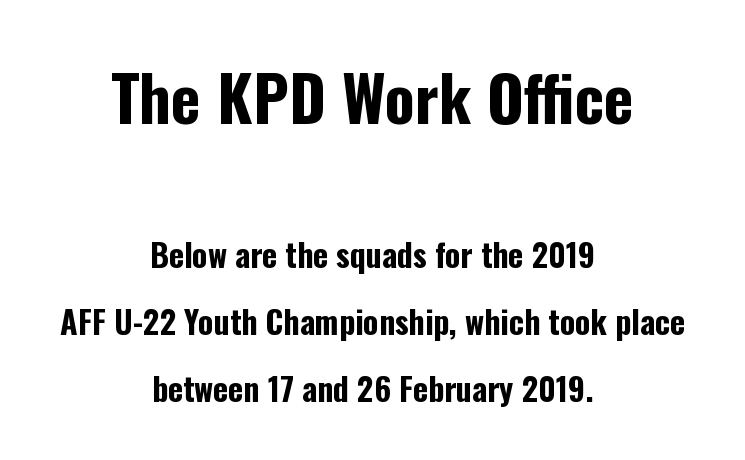
{"serif": "no", "italic": "no", "bold": "yes", "weight": "bold", "width": "condensed", "stroke_contrast": "low", "x_height": "medium", "monospaced": "no", "underline": "no", "align": "center", "line_spacing": "loose", "line_spacing_ratio": 2.08, "letter_spacing": "normal", "letter_spacing_em": 0.0, "larger_block": "first", "size_ratio": 1.97, "glyph_px": 63}
